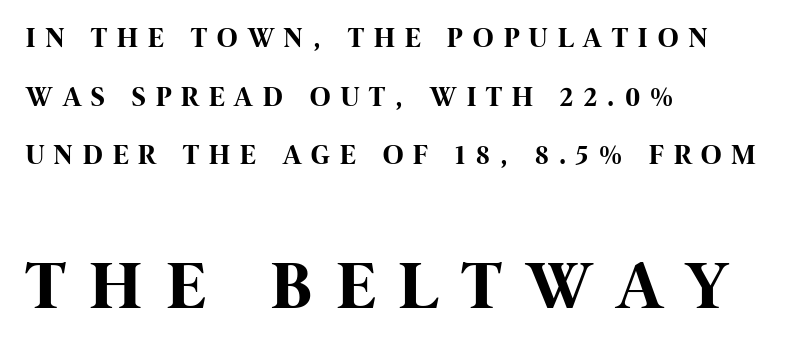
This sample has the flowing, uneven cadence of proportional lettering. The typesetting leans heavy: a genuine bold. Anything drawn beneath the words? Only blank space. Typesetter's note — lower block bumped up in size, upper block left smaller.
